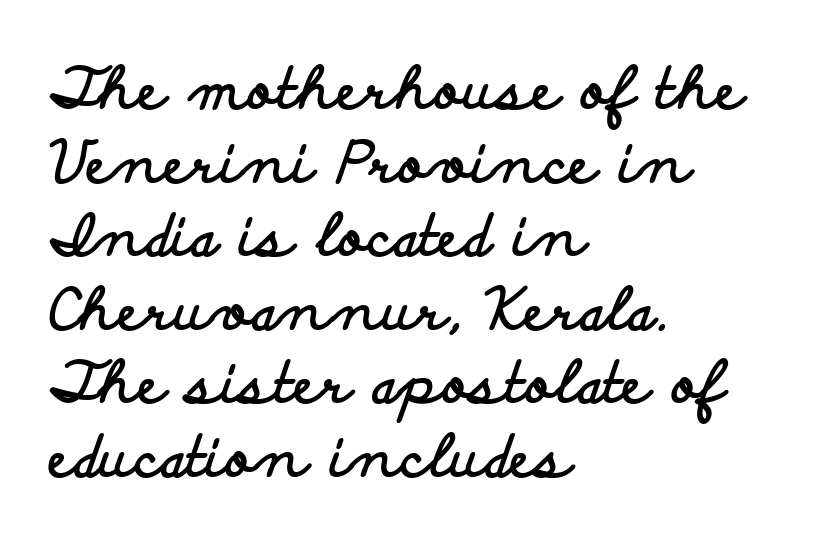
The image shows 57 px bold, wide sans-serif type; set left-aligned, normal line spacing (1.29x), normal letter spacing, not underlined; low stroke contrast and a small x-height.
